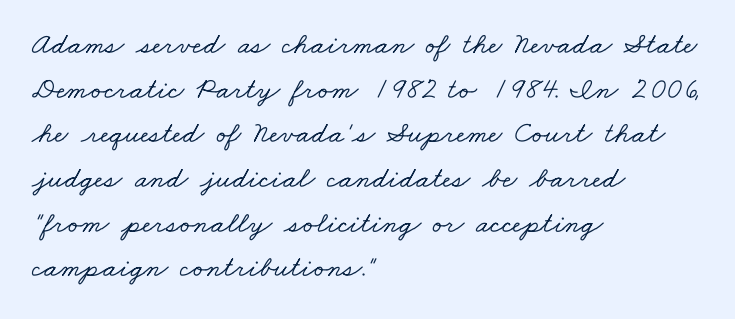
The image shows 30 px wide serif type; set left-aligned, normal line spacing (1.49x), normal letter spacing, not underlined; low stroke contrast and a small x-height.
